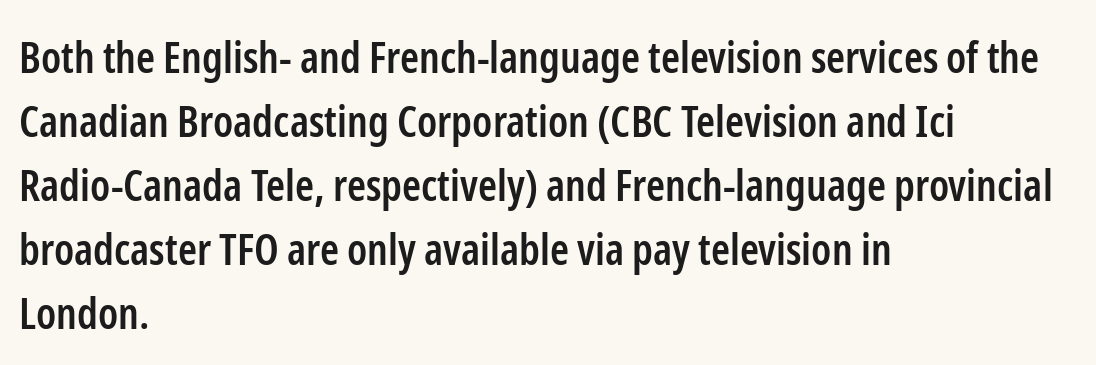
The image shows 43 px semibold, condensed sans-serif type, upright; set left-aligned, normal line spacing (1.49x), normal letter spacing, not underlined; low stroke contrast and a medium x-height.
